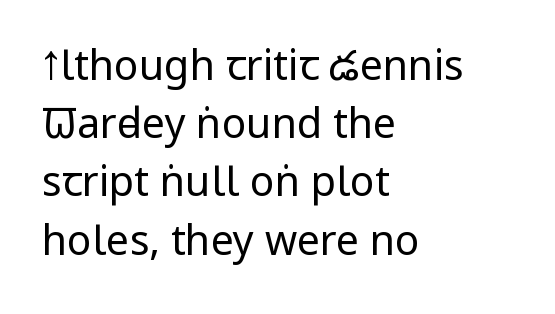
The image shows 41 px regular-weight, condensed sans-serif type, upright; set left-aligned, normal line spacing (1.42x), normal letter spacing, not underlined; low stroke contrast and a large x-height.
